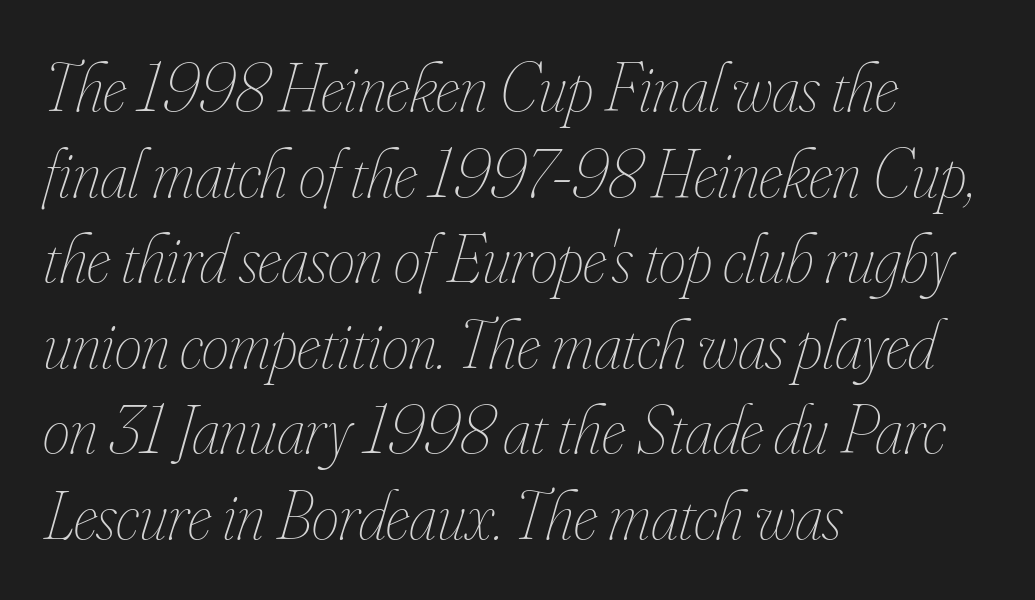
In terms of letterspacing, this is plain default setting. Emphasis-style slanted type is in use. Stem width sits at or under what a default text font uses. In CSS terms this would be text-align: left. Decoration check: the copy has no underline. Think of a printed novel: that variable character pitch is what you see here.
